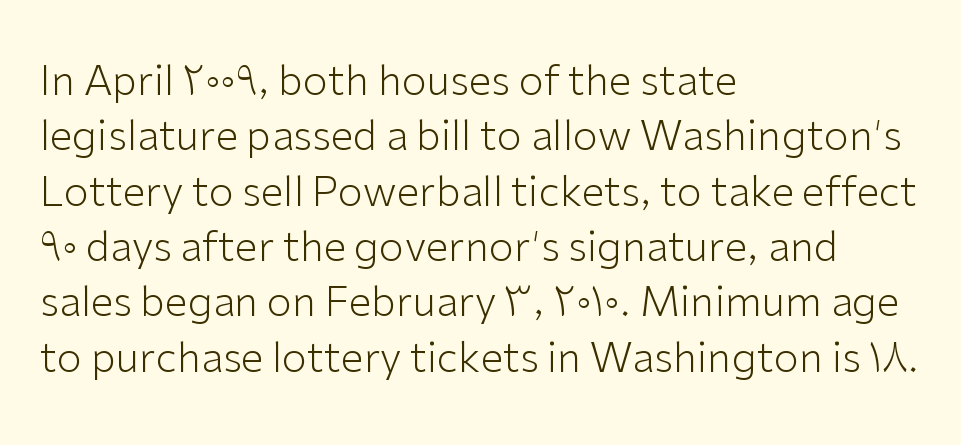
Q: Is the text bold? A: No.
Q: Is the text italic (slanted)? A: No, it is upright.
Q: Is the typeface a serif or a sans-serif typeface? A: Sans-serif.
Q: Is the text underlined? A: No.
Q: How is the paragraph aligned? A: Left-aligned.
Q: Is the spacing between letters normal or unusually wide? A: Normal.
Q: Is the spacing between lines tight, normal or loose? A: Normal.
Q: Width (condensed, normal, or wide)? A: Normal.
Q: Stroke contrast? A: Low.
Q: x-height? A: Medium.
Q: Monospaced? A: No.
